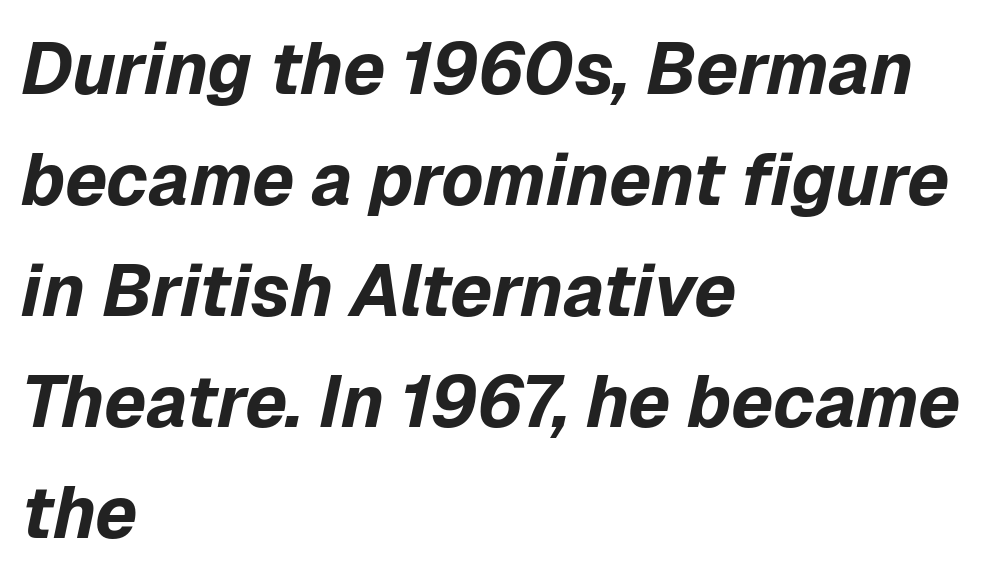
The image shows 72 px bold type, italic (leaning right); set left-aligned, normal line spacing (1.54x), normal letter spacing, not underlined; low stroke contrast and a medium x-height.
